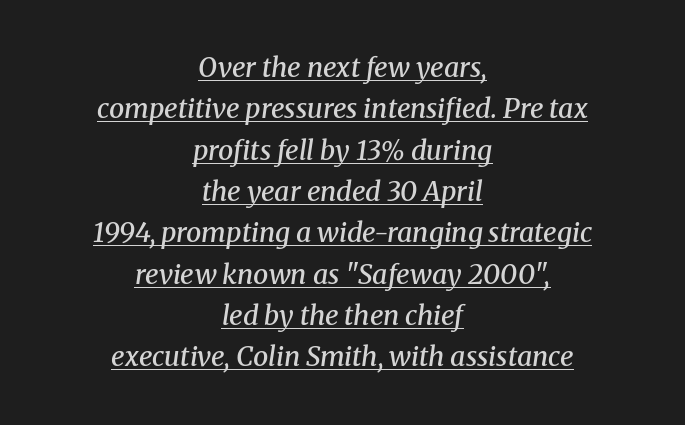
Q: Is the text bold? A: Semi-bold.
Q: Is the text italic (slanted)? A: Yes, it leans right by about 8 degrees.
Q: Is the text underlined? A: Yes.
Q: How is the paragraph aligned? A: Centered.
Q: Is the spacing between letters normal or unusually wide? A: Normal.
Q: Is the spacing between lines tight, normal or loose? A: Normal.
